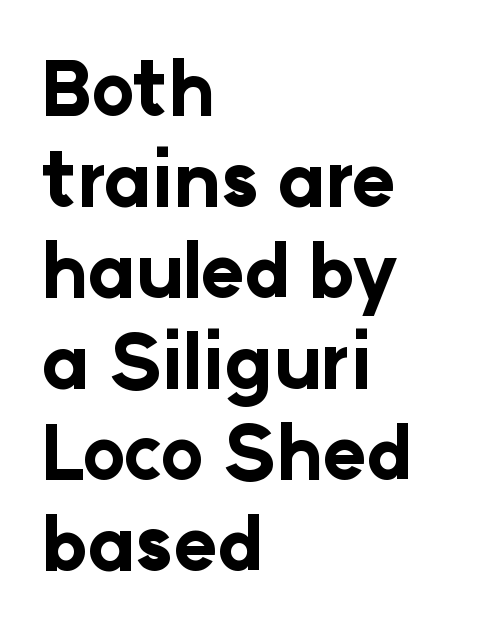
{"serif": "no", "italic": "no", "bold": "yes", "weight": "bold", "width": "normal", "stroke_contrast": "low", "x_height": "medium", "monospaced": "no", "underline": "no", "align": "left", "line_spacing_ratio": 1.23, "letter_spacing": "normal", "letter_spacing_em": 0.0, "glyph_px": 74}
